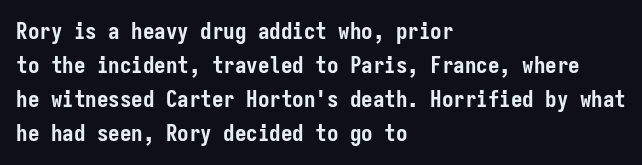
{"italic": "no", "bold": "yes", "underline": "no", "align": "left", "line_spacing": "normal", "line_spacing_ratio": 1.48, "letter_spacing": "normal", "letter_spacing_em": 0.0, "glyph_px": 23}
